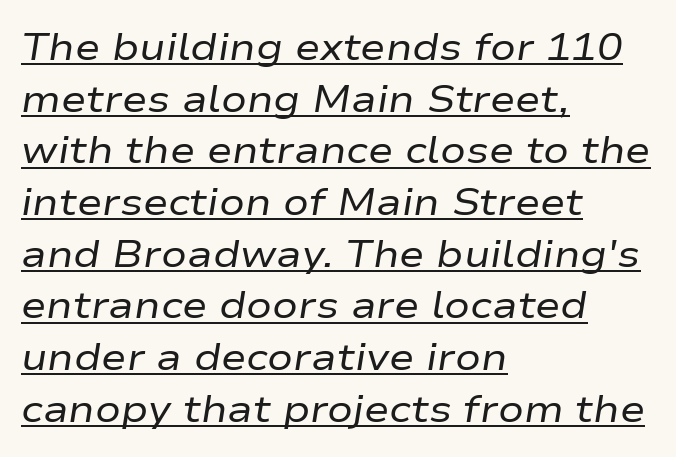
The image shows 38 px regular-weight, wide type, italic (leaning right); set left-aligned, normal line spacing (1.36x), normal letter spacing, underlined; low stroke contrast and a medium x-height.
